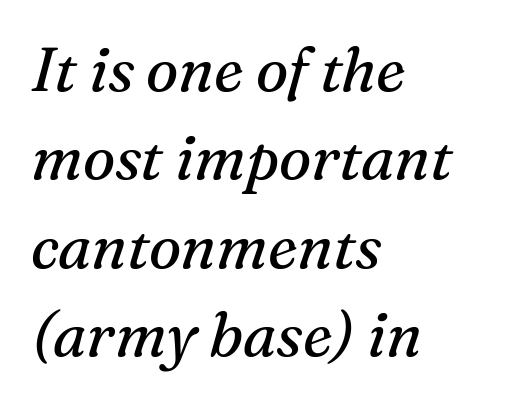
Think of a printed novel: that variable character pitch is what you see here. Layout note: lines flush left. Are there feet on the stems? There are — it's a serif. This reads as an unemphasized weight, regular at the heaviest. No extra tracking has been applied to these lines.
